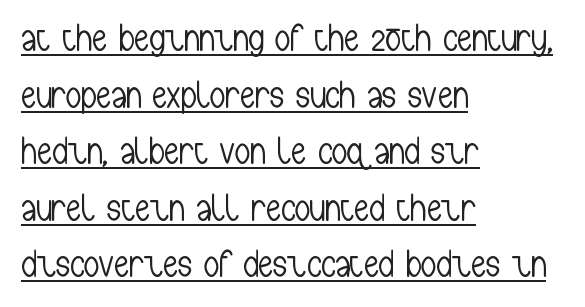
{"serif": "no", "italic": "no", "bold": "no", "weight": "light", "width": "condensed", "stroke_contrast": "low", "x_height": "medium", "monospaced": "no", "underline": "yes", "align": "left", "line_spacing": "normal", "line_spacing_ratio": 1.49, "letter_spacing": "normal", "letter_spacing_em": 0.0, "glyph_px": 38}
